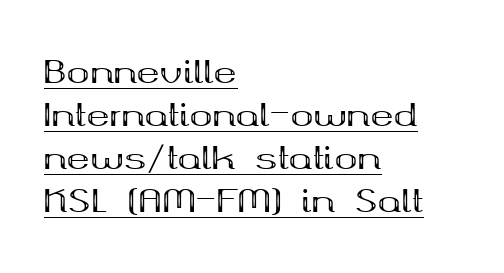
The typeface chosen for these lines features serifs. The face used here has the dense, thick strokes of a bold. Vertically, the passage feels balanced, rows spaced as you'd expect. Varying glyph widths throughout — classic text-font behaviour. A student would call this left alignment; a typographer would say flush left, rag right.
